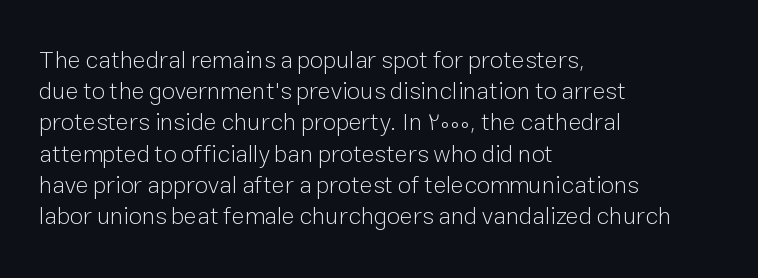
{"italic": "no", "bold": "no", "underline": "no", "align": "left", "line_spacing": "normal", "line_spacing_ratio": 1.3, "letter_spacing": "normal", "letter_spacing_em": 0.0, "glyph_px": 24}
